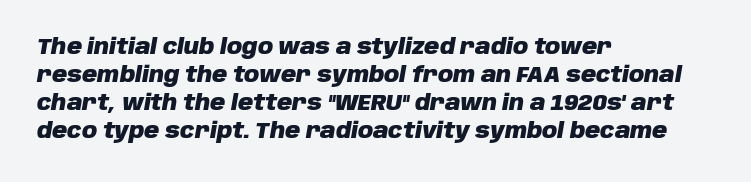
Typographic density is high because the face is bold. Honestly, the letter spacing is just normal — you wouldn't notice it. The words here are not underlined. Slant detected: the letters are inclined. Regarding leading, the lines here are spaced in the standard way. The compositor pushed each line to the left boundary.
